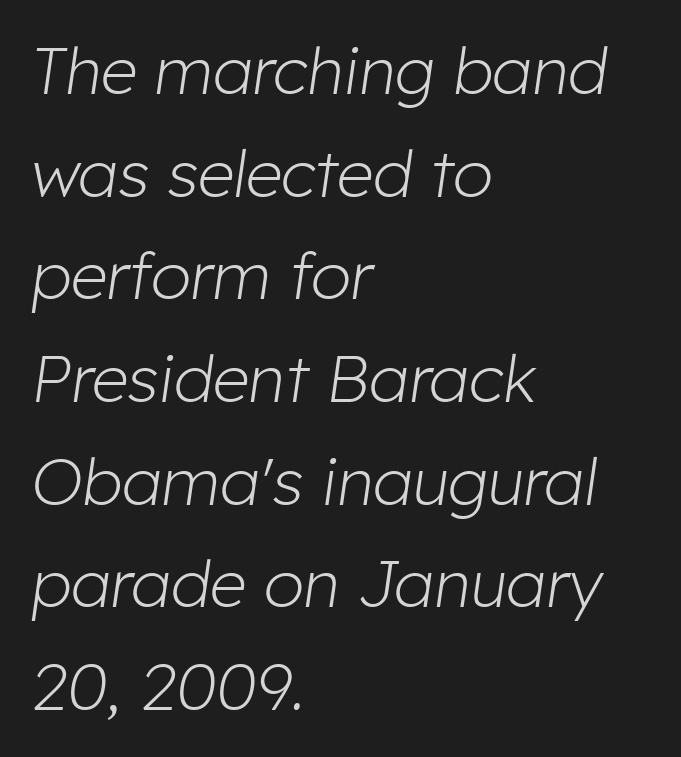
Character widths vary here, with narrow letters taking less room than wide ones. Is there much room between lines? A standard amount, neither cramped nor airy. Would a proofreader flag this as italicized? Yes. The foot of each line stays bare and open.
